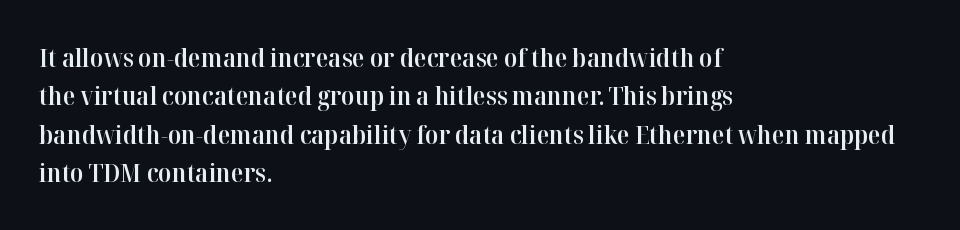
{"italic": "no", "bold": "semi", "underline": "no", "align": "left", "line_spacing": "normal", "line_spacing_ratio": 1.48, "letter_spacing": "normal", "letter_spacing_em": 0.0, "glyph_px": 26}
